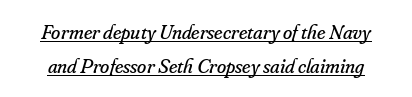
{"italic": "yes", "lean": "right", "slant_degrees": 16, "bold": "no", "underline": "yes", "line_spacing": "normal", "line_spacing_ratio": 1.61, "letter_spacing": "normal", "letter_spacing_em": 0.0, "glyph_px": 21}
